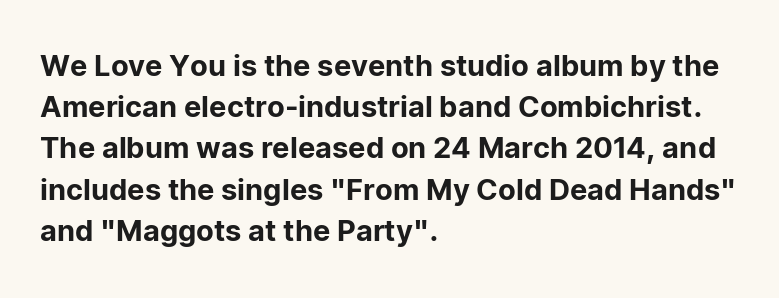
In terms of letterspacing, this is plain default setting. Each line starts at the same left margin while the right side varies. Nope, no serifs anywhere on these letters. The block of text has a typical density, with ordinary space between rows.
